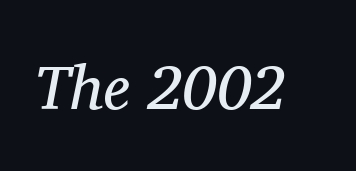
Q: Is the text bold? A: No.
Q: Is the text italic (slanted)? A: Yes, it leans right by about 11 degrees.
Q: Is the typeface a serif or a sans-serif typeface? A: Serif.
Q: Is the text underlined? A: No.
Q: Is the spacing between letters normal or unusually wide? A: Normal.
Q: Width (condensed, normal, or wide)? A: Normal.
Q: Stroke contrast? A: Medium.
Q: x-height? A: Medium.
Q: Monospaced? A: No.
